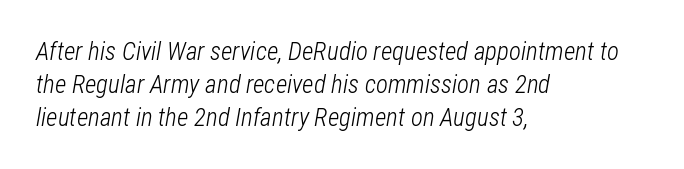
Q: Is the text bold? A: No.
Q: Is the text italic (slanted)? A: Yes, it leans right by about 12 degrees.
Q: Is the text underlined? A: No.
Q: How is the paragraph aligned? A: Left-aligned.
Q: Is the spacing between letters normal or unusually wide? A: Normal.
Q: Is the spacing between lines tight, normal or loose? A: Normal.
